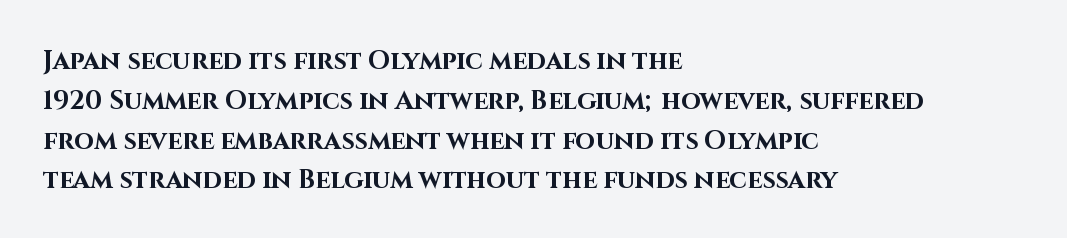
Q: Is the text bold? A: Yes.
Q: Is the text italic (slanted)? A: No, it is upright.
Q: Is the text underlined? A: No.
Q: How is the paragraph aligned? A: Left-aligned.
Q: Is the spacing between letters normal or unusually wide? A: Normal.
Q: Is the spacing between lines tight, normal or loose? A: Normal.
